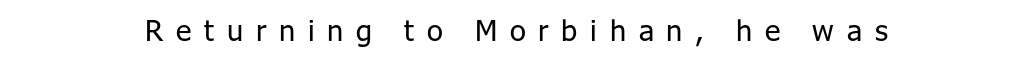
{"serif": "no", "italic": "no", "bold": "no", "weight": "regular", "width": "normal", "stroke_contrast": "low", "x_height": "medium", "monospaced": "no", "underline": "no", "letter_spacing": "wide", "letter_spacing_em": 0.44, "glyph_px": 29}
